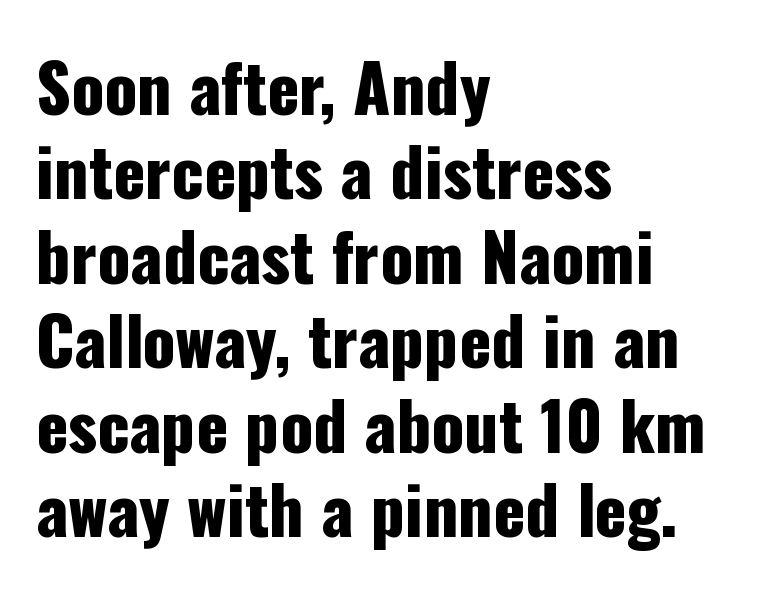
Q: Is the text italic (slanted)? A: No, it is upright.
Q: Is the typeface a serif or a sans-serif typeface? A: Sans-serif.
Q: Is the text underlined? A: No.
Q: How is the paragraph aligned? A: Left-aligned.
Q: Is the spacing between letters normal or unusually wide? A: Normal.
Q: Is the spacing between lines tight, normal or loose? A: Normal.
Q: Width (condensed, normal, or wide)? A: Condensed.
Q: Stroke contrast? A: Low.
Q: x-height? A: Medium.
Q: Monospaced? A: No.
